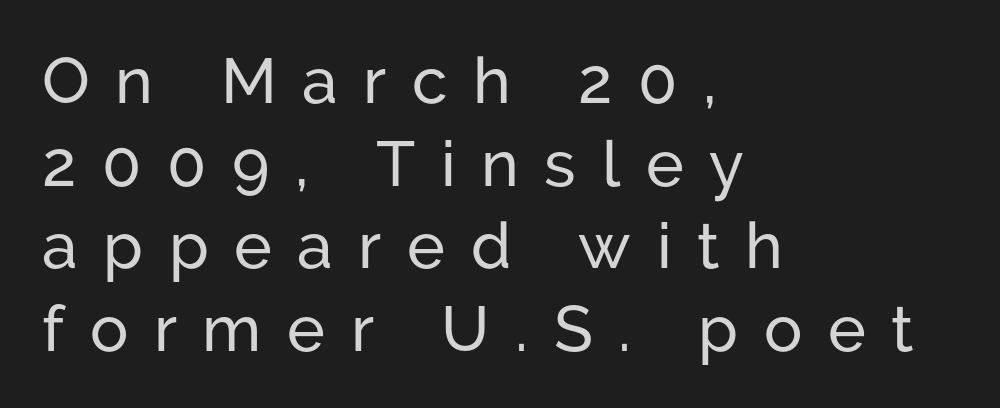
{"serif": "no", "italic": "no", "width": "normal", "stroke_contrast": "low", "x_height": "medium", "monospaced": "no", "underline": "no", "align": "left", "line_spacing": "normal", "line_spacing_ratio": 1.29, "letter_spacing": "wide", "letter_spacing_em": 0.4, "glyph_px": 64}
